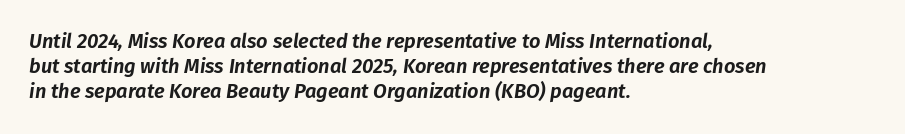
Caption: multi-line text, flush left, ragged right. This is oblique type, the kind used for emphasis or titles. These lines keep a tight, regular rhythm from letter to letter. Reading down the column, the eye jumps a familiar distance to each next line. Nobody drew a line under any word here.
